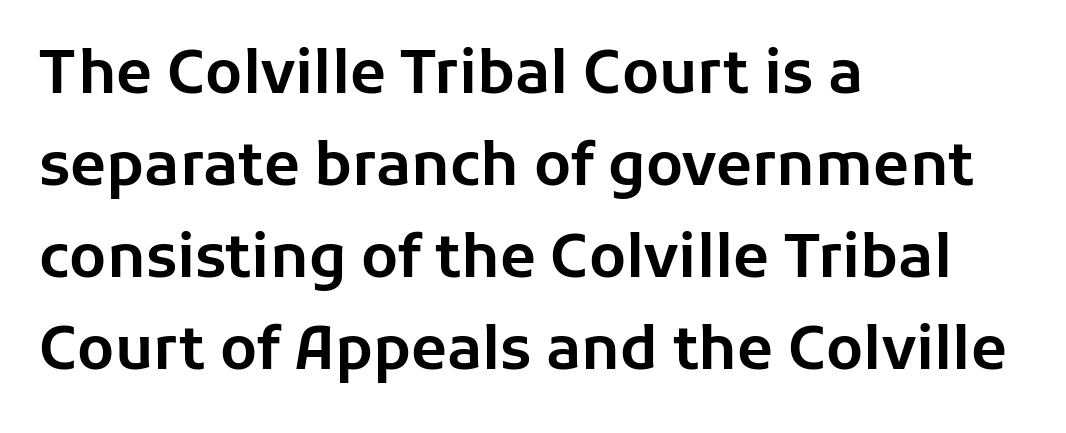
The lettering stays uniformly vertical, giving the passage a roman look. The passage shown stacks its lines at a standard gap. Underlining? Definitely not there. The typesetter chose a ragged-right arrangement here. Here the glyphs are tracked normally, forming tight word shapes. The rendering shows plain stroke endings on the letterforms — a sans-serif design.
